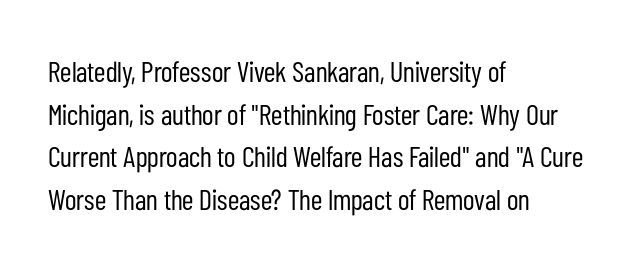
Nothing sits at the stroke ends, so this counts as sans-serif. Any mark beneath the type? The region is blank. Standard letterfit; no display-style spreading of the glyphs. No italicization has been applied; the sample stays upright. The ragged edge is on the right, which tells us the setting is flush left.
